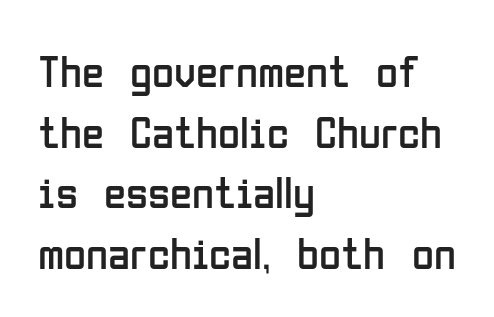
Q: Is the text bold? A: No.
Q: Is the text italic (slanted)? A: No, it is upright.
Q: Is the typeface a serif or a sans-serif typeface? A: Sans-serif.
Q: Is the text underlined? A: No.
Q: How is the paragraph aligned? A: Left-aligned.
Q: Is the spacing between letters normal or unusually wide? A: Normal.
Q: Is the spacing between lines tight, normal or loose? A: Normal.
Q: Width (condensed, normal, or wide)? A: Condensed.
Q: Stroke contrast? A: Low.
Q: x-height? A: Medium.
Q: Monospaced? A: No.
